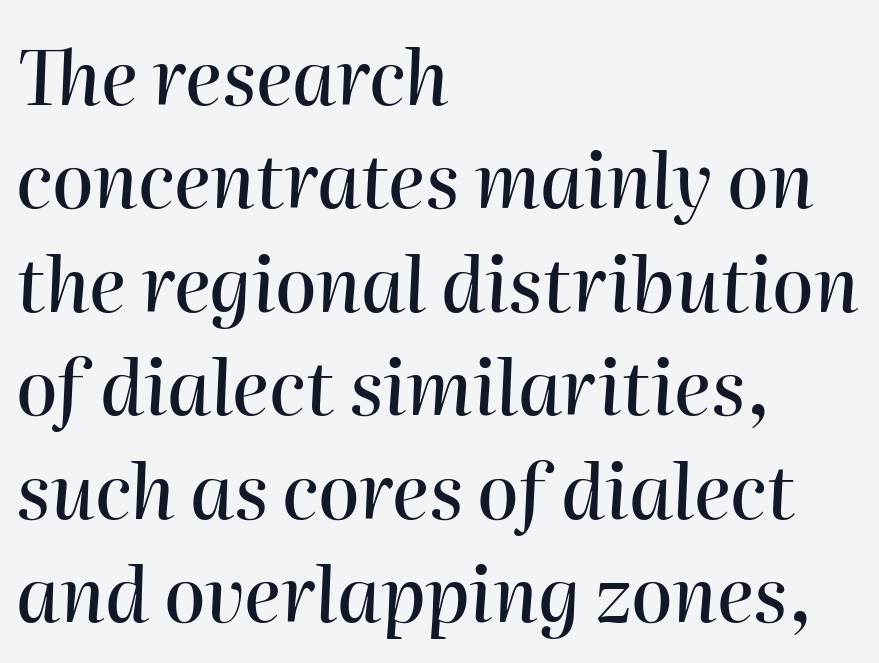
Q: Is the text italic (slanted)? A: Yes, it leans right by about 2 degrees.
Q: Is the text underlined? A: No.
Q: How is the paragraph aligned? A: Left-aligned.
Q: Is the spacing between letters normal or unusually wide? A: Normal.
Q: Is the spacing between lines tight, normal or loose? A: Normal.
Q: Width (condensed, normal, or wide)? A: Normal.
Q: Stroke contrast? A: High.
Q: x-height? A: Medium.
Q: Monospaced? A: No.
